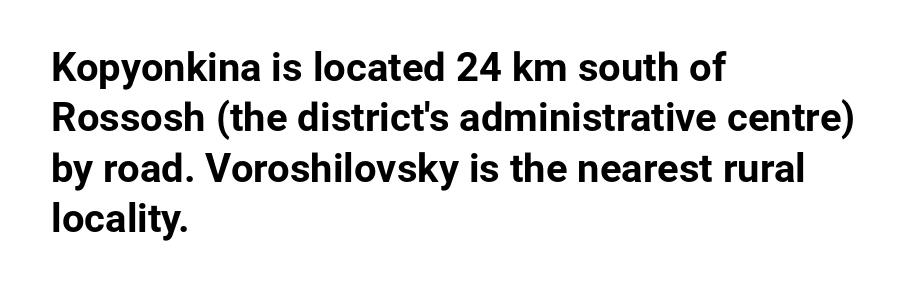
{"serif": "no", "italic": "no", "bold": "yes", "weight": "bold", "width": "normal", "stroke_contrast": "low", "x_height": "medium", "monospaced": "no", "underline": "no", "align": "left", "line_spacing": "normal", "line_spacing_ratio": 1.26, "letter_spacing": "normal", "letter_spacing_em": 0.0, "glyph_px": 40}
